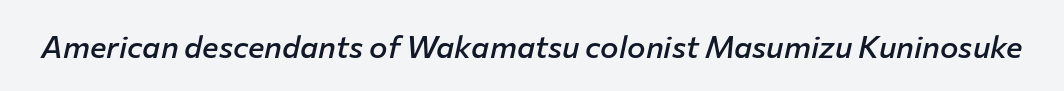
{"italic": "yes", "lean": "right", "slant_degrees": 12, "bold": "semi", "weight": "semibold", "width": "normal", "stroke_contrast": "low", "x_height": "medium", "monospaced": "no", "underline": "no", "letter_spacing": "normal", "letter_spacing_em": 0.0, "glyph_px": 31}
